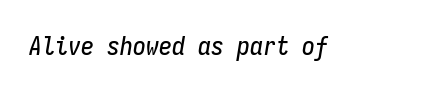
{"italic": "yes", "lean": "right", "slant_degrees": 9, "underline": "no", "letter_spacing": "normal", "letter_spacing_em": 0.0, "glyph_px": 26}
